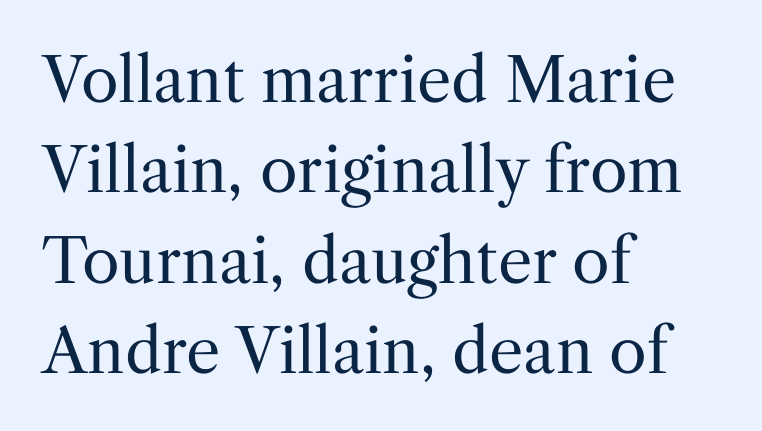
Q: Is the text bold? A: No.
Q: Is the text italic (slanted)? A: No, it is upright.
Q: Is the typeface a serif or a sans-serif typeface? A: Serif.
Q: Is the text underlined? A: No.
Q: How is the paragraph aligned? A: Left-aligned.
Q: Is the spacing between letters normal or unusually wide? A: Normal.
Q: Is the spacing between lines tight, normal or loose? A: Normal.
Q: Width (condensed, normal, or wide)? A: Normal.
Q: Stroke contrast? A: Medium.
Q: x-height? A: Medium.
Q: Monospaced? A: No.
